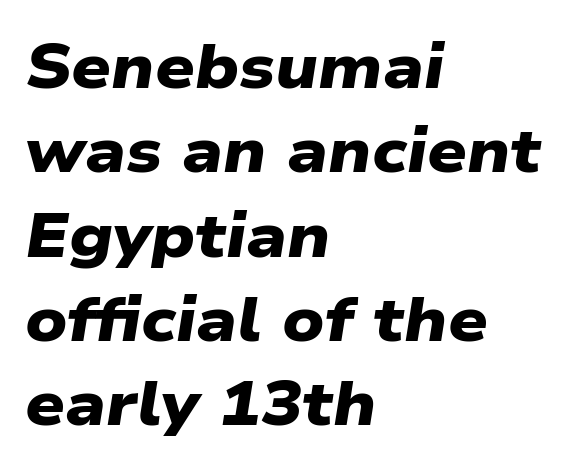
Each letter keeps its own natural width here, so spacing adapts to shape. Normally led — the rows are evenly, conventionally spaced. What weight is shown? A full bold with thick strokes. Nothing unusual about the tracking: characters are spaced as the font intends. Words float on clear page, feet unadorned.
